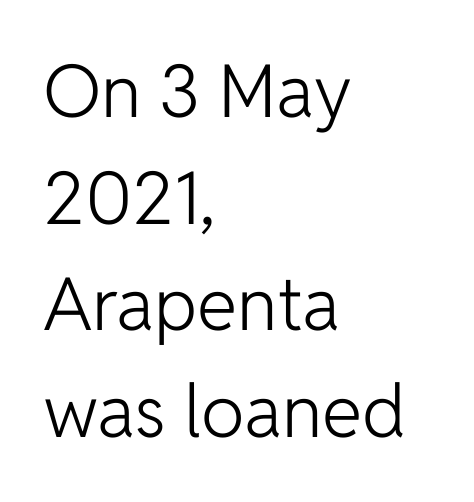
The image shows 73 px light sans-serif type, upright; set left-aligned, normal line spacing (1.46x), normal letter spacing, not underlined; low stroke contrast and a medium x-height.
